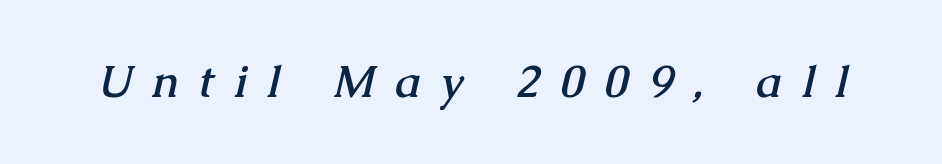
Q: Is the text bold? A: Yes.
Q: Is the typeface a serif or a sans-serif typeface? A: Serif.
Q: Is the text underlined? A: No.
Q: Is the spacing between letters normal or unusually wide? A: Unusually wide.
Q: Width (condensed, normal, or wide)? A: Normal.
Q: Stroke contrast? A: Medium.
Q: x-height? A: Medium.
Q: Monospaced? A: No.
